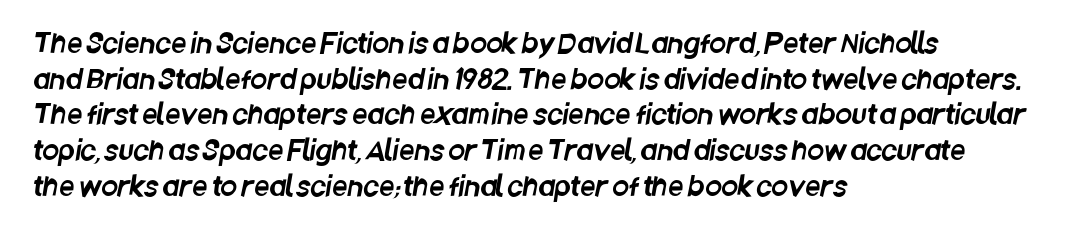
{"underline": "no", "align": "left", "line_spacing": "normal", "line_spacing_ratio": 1.32, "letter_spacing": "normal", "letter_spacing_em": 0.0, "glyph_px": 27}
